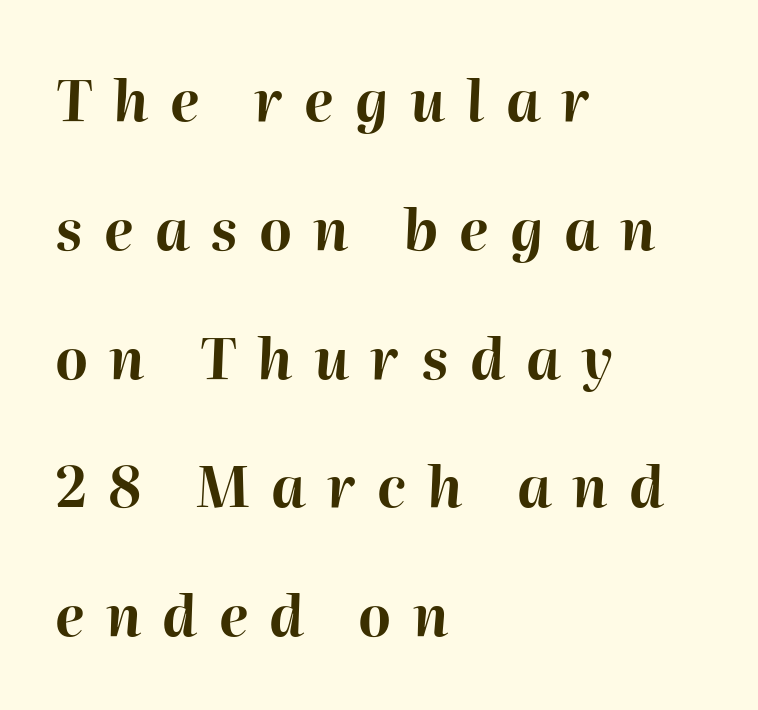
The image shows 56 px bold type, italic (leaning right); set left-aligned, loose line spacing (2.3x), unusually wide letter spacing (+0.38 em), not underlined; high stroke contrast and a medium x-height.
